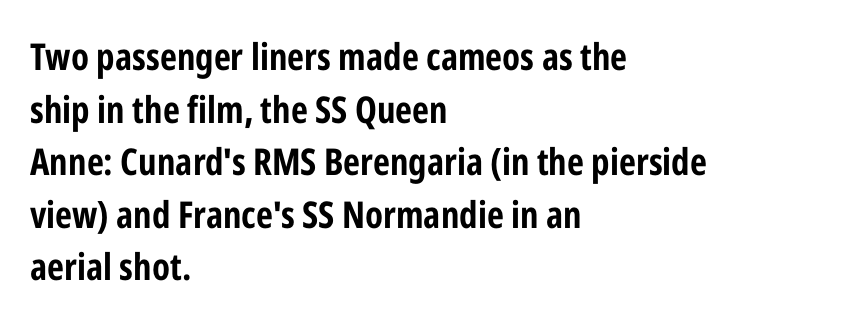
{"serif": "no", "italic": "no", "bold": "yes", "weight": "bold", "width": "condensed", "stroke_contrast": "low", "x_height": "medium", "monospaced": "no", "underline": "no", "align": "left", "line_spacing": "normal", "line_spacing_ratio": 1.42, "letter_spacing": "normal", "letter_spacing_em": 0.0, "glyph_px": 37}
